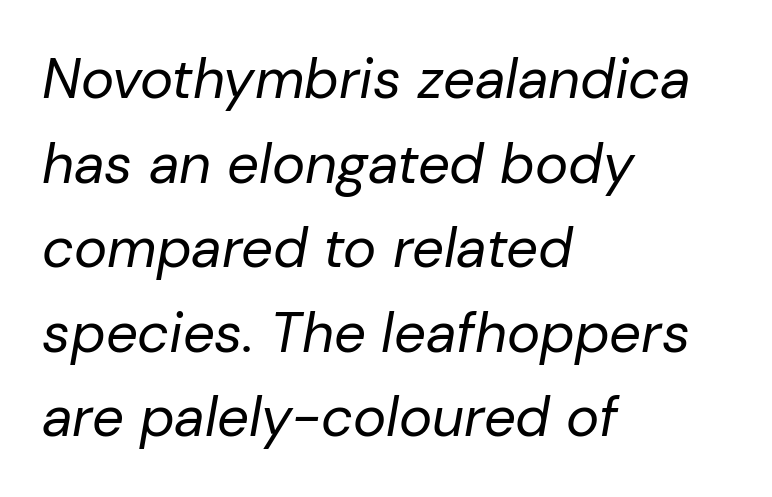
The image shows 56 px regular-weight type, italic (leaning right); set left-aligned, normal line spacing (1.51x), normal letter spacing, not underlined; low stroke contrast and a medium x-height.
